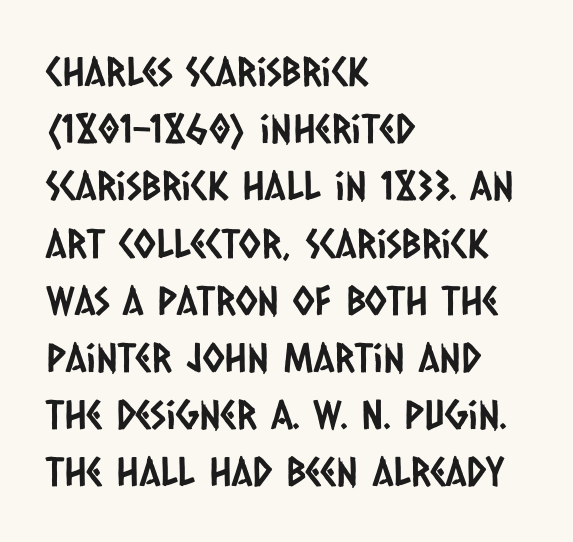
{"serif": "no", "width": "condensed", "stroke_contrast": "low", "x_height": "large", "monospaced": "no", "underline": "no", "align": "left", "line_spacing": "normal", "line_spacing_ratio": 1.43, "letter_spacing": "normal", "letter_spacing_em": 0.0, "glyph_px": 40}
